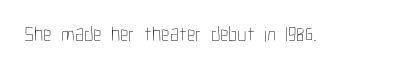
Q: Is the text bold? A: No.
Q: Is the text italic (slanted)? A: No, it is upright.
Q: Is the text underlined? A: No.
Q: Is the spacing between letters normal or unusually wide? A: Normal.
